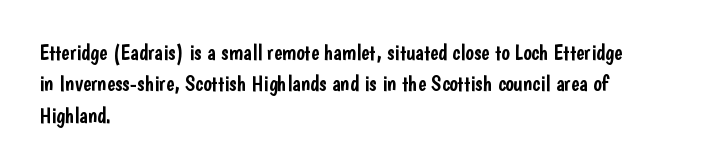
{"italic": "no", "underline": "no", "align": "left", "line_spacing": "normal", "line_spacing_ratio": 1.43, "letter_spacing": "normal", "letter_spacing_em": 0.0, "glyph_px": 22}
